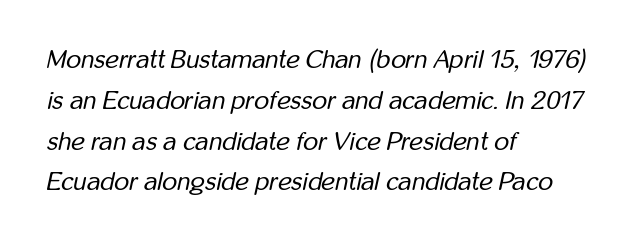
Nobody drew a line under any word here. Casual observation: everything's shoved over to the left. This sample keeps an unexceptional amount of space between lines. Look at the tracking — it's just the regular setting, nothing added. Compared with ordinary roman type, these characters are visibly tilted.
